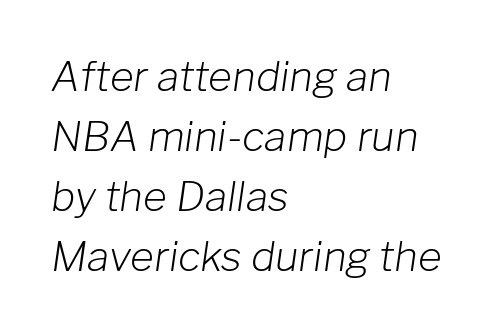
{"italic": "yes", "lean": "right", "slant_degrees": 8, "bold": "no", "weight": "light", "width": "normal", "stroke_contrast": "low", "x_height": "medium", "monospaced": "no", "underline": "no", "align": "left", "line_spacing": "normal", "line_spacing_ratio": 1.46, "letter_spacing": "normal", "letter_spacing_em": 0.0, "glyph_px": 41}
